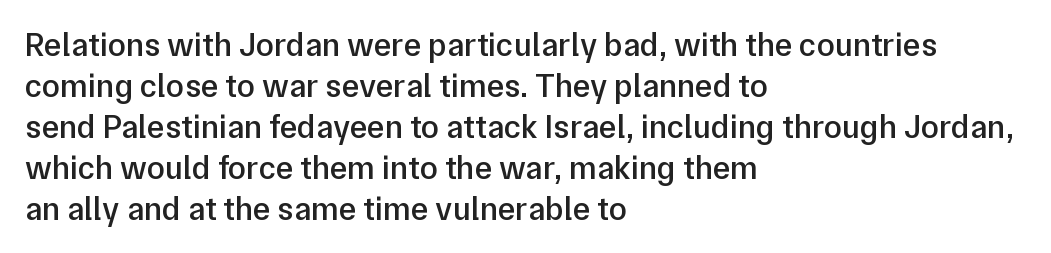
Does the type have serifs? No, each stem ends abruptly. Do the letters lean? They stand straight. The compositor pushed each line to the left boundary. Nothing unusual about the tracking: characters are spaced as the font intends. Spacing verdict: proportional, widths tailored to each character.
